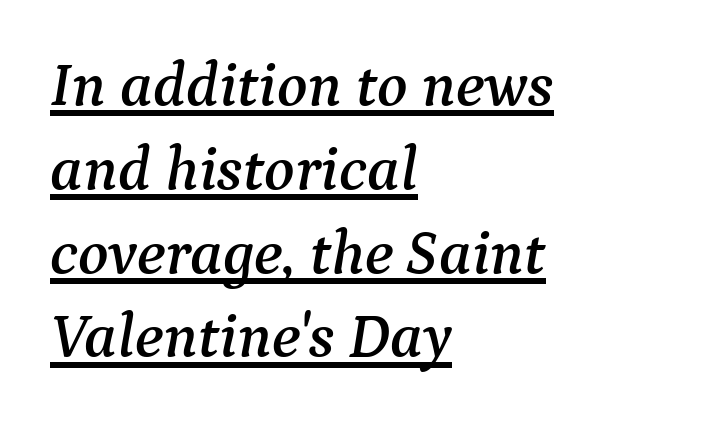
The image shows 63 px serif type, italic (leaning right); set left-aligned, normal line spacing (1.33x), normal letter spacing, underlined; medium stroke contrast and a medium x-height.
